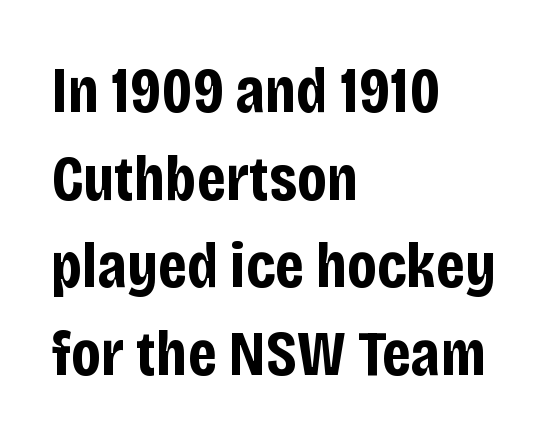
{"serif": "no", "italic": "no", "bold": "yes", "weight": "bold", "width": "condensed", "stroke_contrast": "low", "x_height": "large", "monospaced": "no", "underline": "no", "align": "left", "line_spacing": "normal", "line_spacing_ratio": 1.35, "letter_spacing": "normal", "letter_spacing_em": 0.0, "glyph_px": 65}
